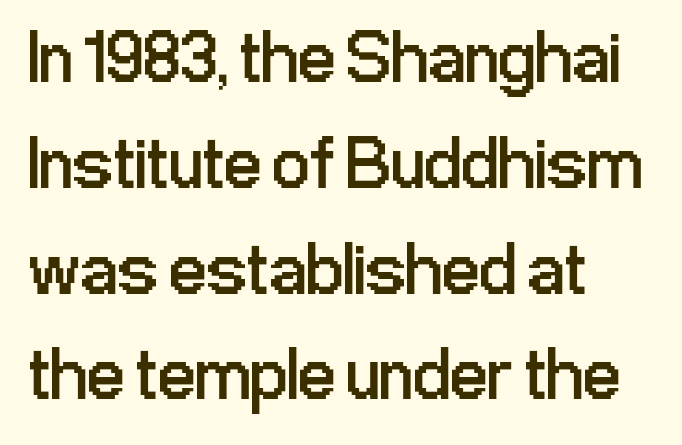
{"serif": "no", "italic": "no", "bold": "no", "weight": "regular", "width": "condensed", "stroke_contrast": "low", "x_height": "medium", "monospaced": "no", "underline": "no", "align": "left", "line_spacing": "normal", "line_spacing_ratio": 1.43, "letter_spacing": "normal", "letter_spacing_em": 0.0, "glyph_px": 74}
